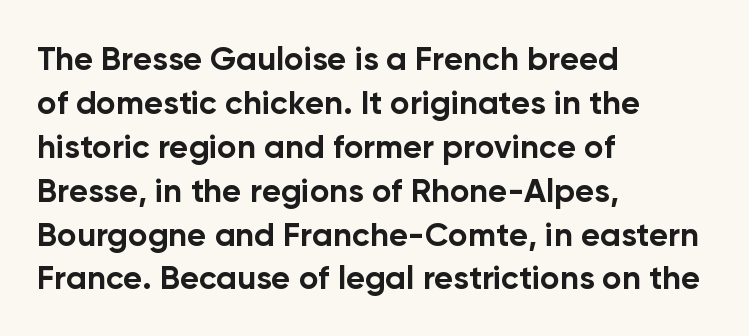
{"serif": "no", "italic": "no", "bold": "yes", "weight": "bold", "width": "normal", "stroke_contrast": "low", "x_height": "medium", "monospaced": "no", "underline": "no", "align": "left", "line_spacing": "normal", "line_spacing_ratio": 1.33, "letter_spacing": "normal", "letter_spacing_em": 0.0, "glyph_px": 33}
